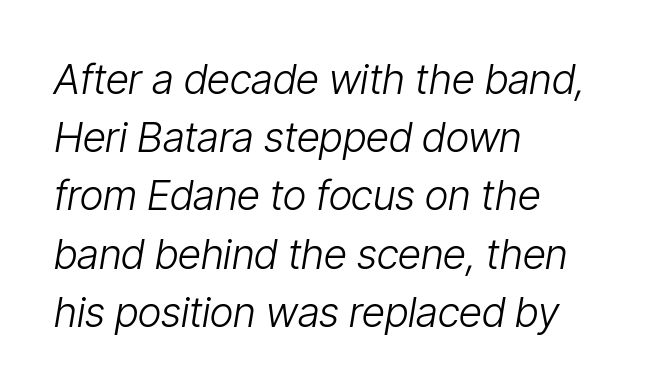
{"italic": "yes", "lean": "right", "slant_degrees": 9, "bold": "no", "weight": "light", "width": "condensed", "stroke_contrast": "low", "x_height": "medium", "monospaced": "no", "underline": "no", "align": "left", "line_spacing": "normal", "line_spacing_ratio": 1.42, "letter_spacing": "normal", "letter_spacing_em": 0.0, "glyph_px": 41}
